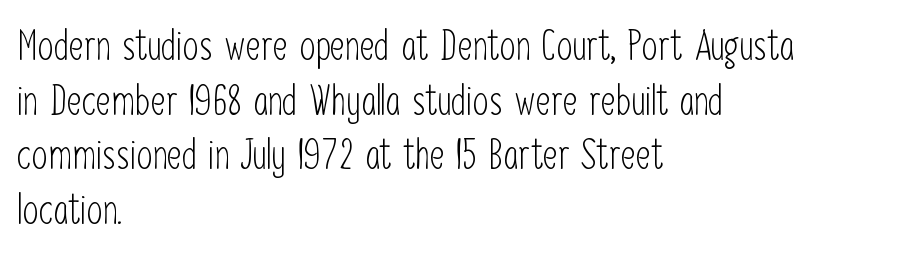
{"serif": "no", "italic": "no", "bold": "no", "weight": "light", "width": "condensed", "stroke_contrast": "low", "x_height": "medium", "monospaced": "no", "underline": "no", "align": "left", "line_spacing": "normal", "line_spacing_ratio": 1.33, "letter_spacing": "normal", "letter_spacing_em": 0.0, "glyph_px": 41}
